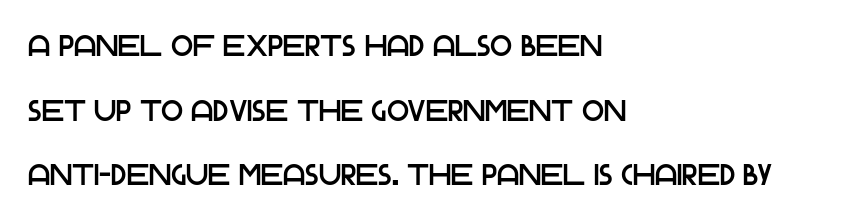
Q: Is the text italic (slanted)? A: No, it is upright.
Q: Is the typeface a serif or a sans-serif typeface? A: Sans-serif.
Q: Is the text underlined? A: No.
Q: How is the paragraph aligned? A: Left-aligned.
Q: Is the spacing between letters normal or unusually wide? A: Normal.
Q: Is the spacing between lines tight, normal or loose? A: Loose.
Q: Width (condensed, normal, or wide)? A: Normal.
Q: Stroke contrast? A: Low.
Q: x-height? A: Large.
Q: Monospaced? A: No.
